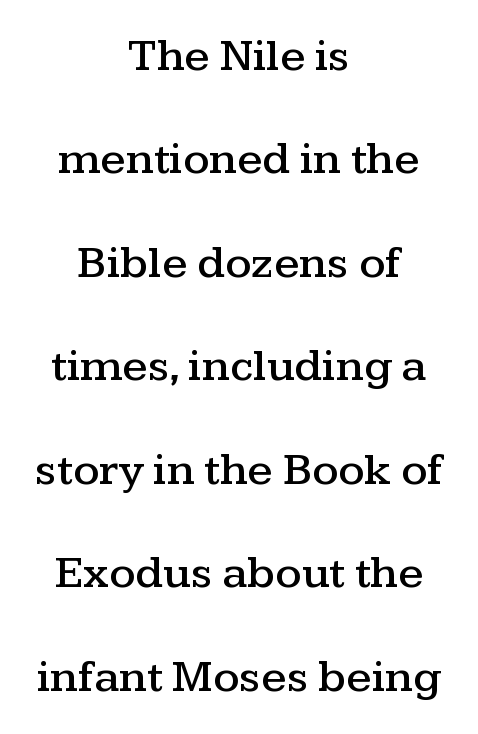
{"serif": "yes", "italic": "no", "width": "wide", "stroke_contrast": "medium", "x_height": "medium", "monospaced": "no", "underline": "no", "align": "center", "line_spacing": "loose", "line_spacing_ratio": 2.25, "letter_spacing": "normal", "letter_spacing_em": 0.0, "glyph_px": 46}
